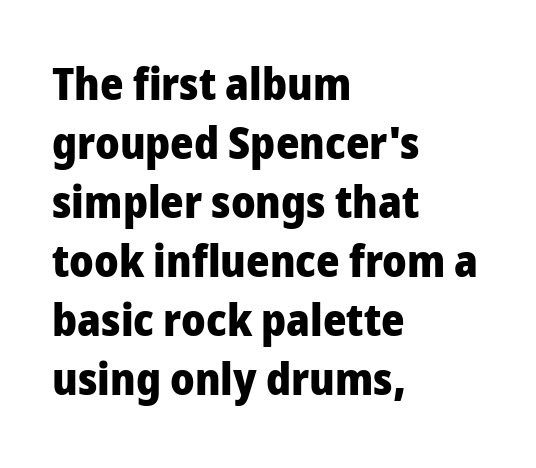
Q: Is the text bold? A: Yes.
Q: Is the text italic (slanted)? A: No, it is upright.
Q: Is the typeface a serif or a sans-serif typeface? A: Sans-serif.
Q: Is the text underlined? A: No.
Q: How is the paragraph aligned? A: Left-aligned.
Q: Is the spacing between letters normal or unusually wide? A: Normal.
Q: Is the spacing between lines tight, normal or loose? A: Normal.
Q: Width (condensed, normal, or wide)? A: Normal.
Q: Stroke contrast? A: Low.
Q: x-height? A: Medium.
Q: Monospaced? A: No.
